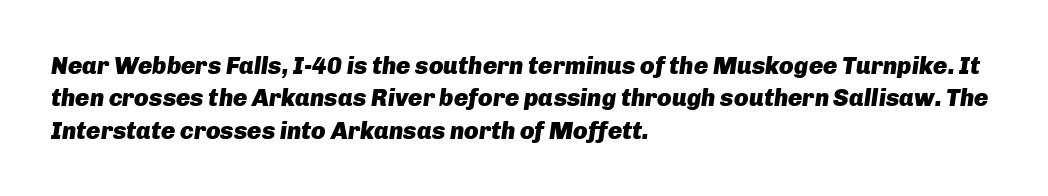
{"italic": "yes", "lean": "right", "slant_degrees": 8, "bold": "yes", "underline": "no", "align": "left", "line_spacing": "normal", "line_spacing_ratio": 1.35, "letter_spacing": "normal", "letter_spacing_em": 0.0, "glyph_px": 24}
